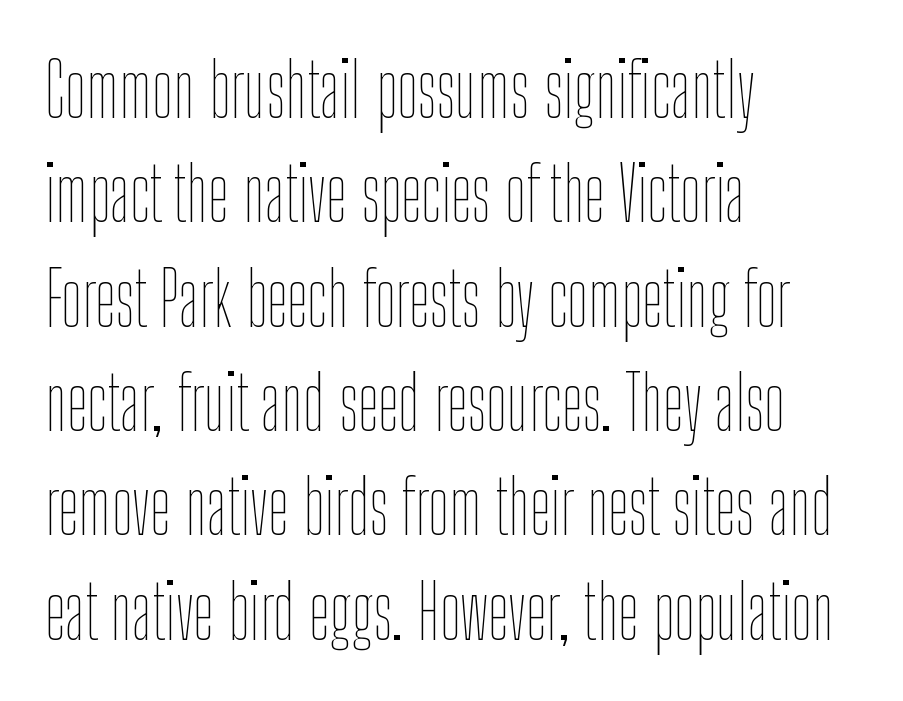
Every stem runs plumb, perpendicular to the baseline. Reading down the block, your eye returns to a fixed left position each line. Weight: not bold — regular or lighter. Has an underline been added? It has not. Nobody touched the tracking dial on this one. This sample has the flowing, uneven cadence of proportional lettering.
